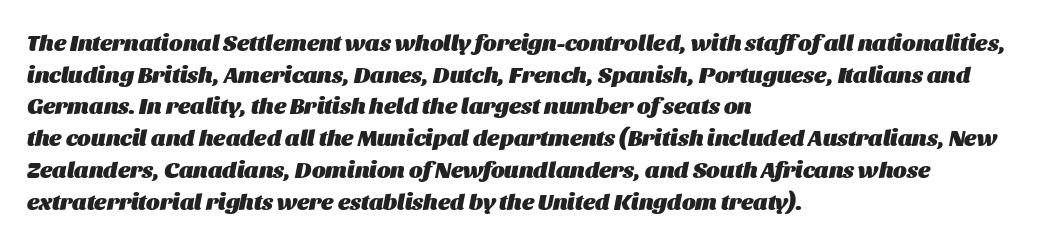
Strokes here are thick enough to call this a true bold. Rule under the text: the space is simply empty. Students, note that the glyphs here touch the page at normal intervals. Short and long lines alike share a common starting point at left.
